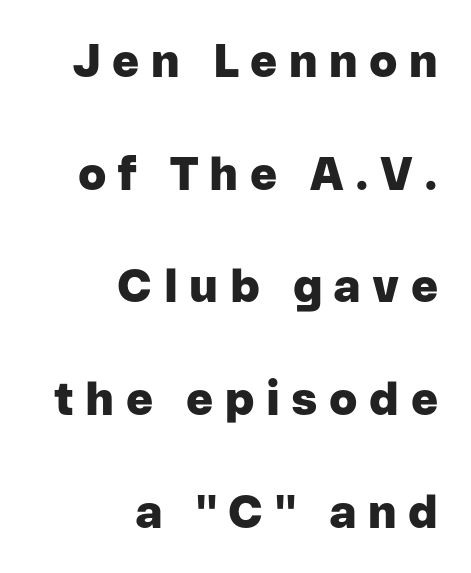
{"serif": "no", "italic": "no", "bold": "yes", "weight": "heavy", "width": "normal", "stroke_contrast": "low", "x_height": "medium", "monospaced": "no", "underline": "no", "align": "right", "line_spacing": "loose", "line_spacing_ratio": 2.45, "letter_spacing": "wide", "letter_spacing_em": 0.25, "glyph_px": 46}
